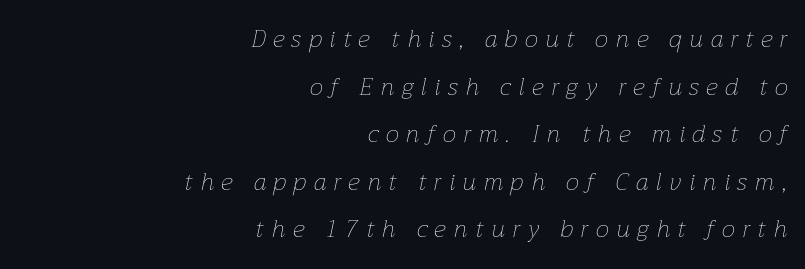
Q: Is the text bold? A: No.
Q: Is the text italic (slanted)? A: Yes, it leans right by about 12 degrees.
Q: Is the text underlined? A: No.
Q: How is the paragraph aligned? A: Right-aligned.
Q: Is the spacing between letters normal or unusually wide? A: Unusually wide.
Q: Is the spacing between lines tight, normal or loose? A: Loose.
